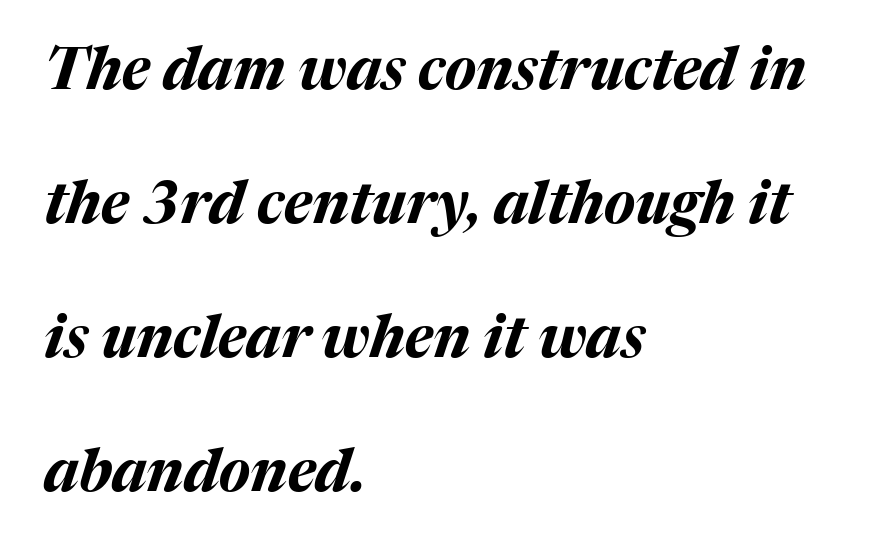
An italicized treatment has been applied to the whole sample. Strokes here are thick enough to call this a true bold. Looks like regular typesetting: each glyph gets only the width it needs. Quick note: interline space is abundant. These lines are set flush left with a ragged right edge. The gaps between neighbouring characters are ordinary and unremarkable.
